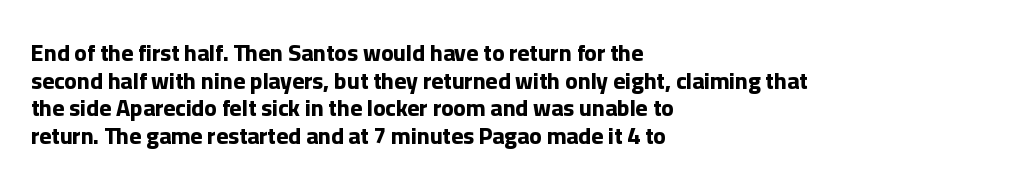
The image shows 23 px bold type, upright; set left-aligned, line spacing 1.2x, normal letter spacing, not underlined.
